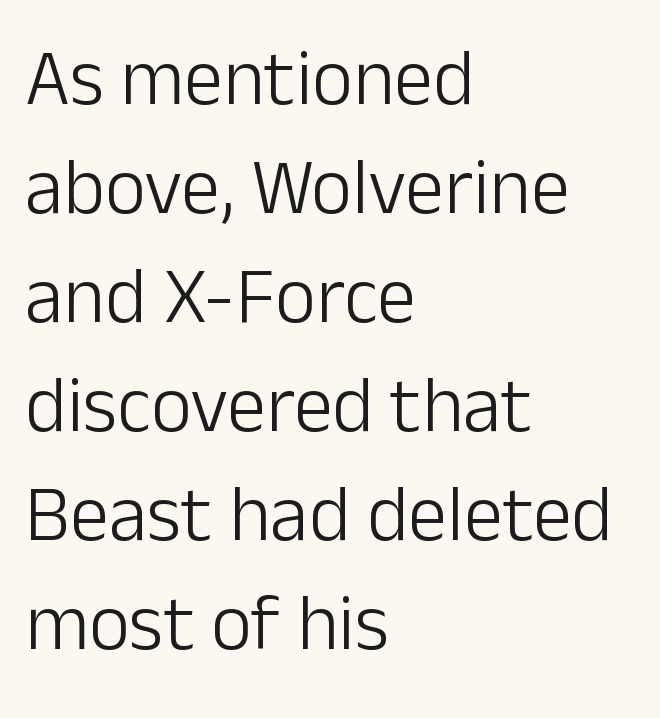
The image shows 79 px light sans-serif type, upright; set left-aligned, normal line spacing (1.38x), normal letter spacing, not underlined; low stroke contrast and a medium x-height.
